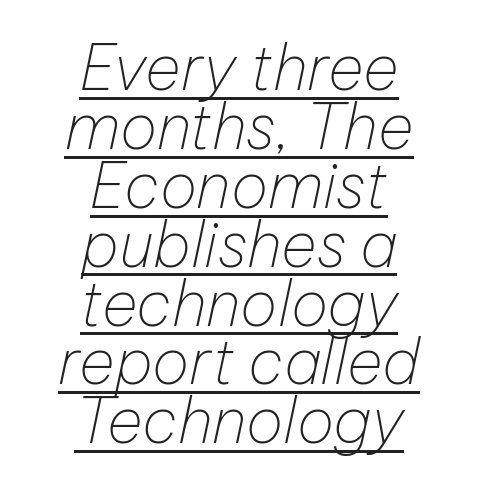
The typesetting does not lean heavy: it is not bold. Leading is clearly below the norm, producing a dense column. Compared with ordinary roman type, these characters are visibly tilted. The face used here is proportionally spaced, like ordinary book or web type.
